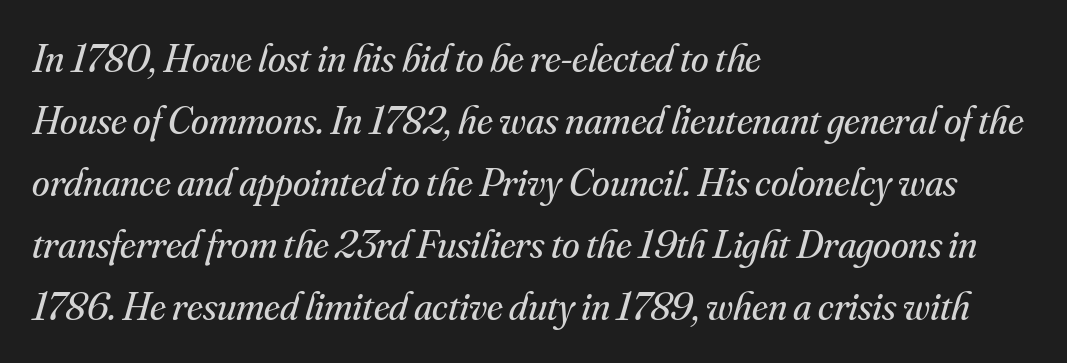
Q: Is the text bold? A: No.
Q: Is the text italic (slanted)? A: Yes, it leans right by about 16 degrees.
Q: Is the typeface a serif or a sans-serif typeface? A: Serif.
Q: Is the text underlined? A: No.
Q: How is the paragraph aligned? A: Left-aligned.
Q: Is the spacing between letters normal or unusually wide? A: Normal.
Q: Is the spacing between lines tight, normal or loose? A: Normal.
Q: Width (condensed, normal, or wide)? A: Normal.
Q: Stroke contrast? A: Medium.
Q: x-height? A: Small.
Q: Monospaced? A: No.
